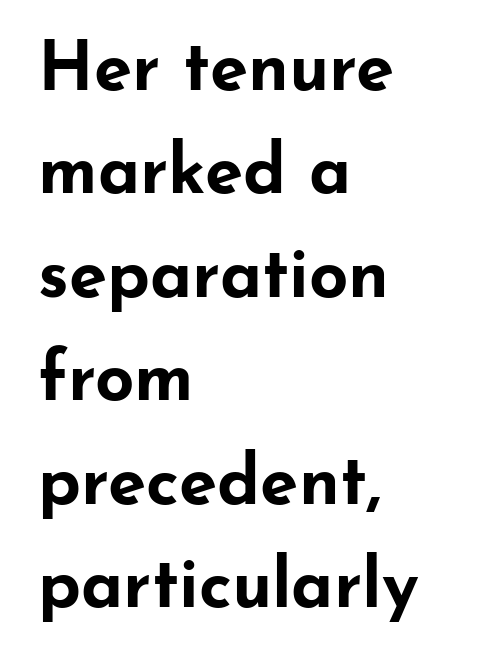
Q: Is the text bold? A: Yes.
Q: Is the text italic (slanted)? A: No, it is upright.
Q: Is the typeface a serif or a sans-serif typeface? A: Sans-serif.
Q: Is the text underlined? A: No.
Q: How is the paragraph aligned? A: Left-aligned.
Q: Is the spacing between letters normal or unusually wide? A: Normal.
Q: Is the spacing between lines tight, normal or loose? A: Normal.
Q: Width (condensed, normal, or wide)? A: Wide.
Q: Stroke contrast? A: Low.
Q: x-height? A: Small.
Q: Monospaced? A: No.
